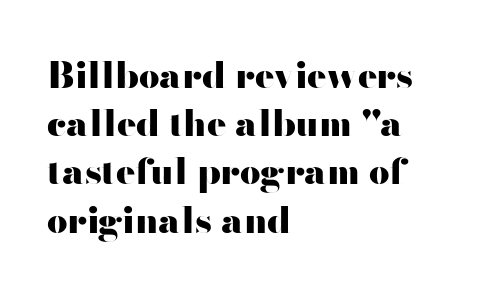
{"italic": "no", "bold": "yes", "weight": "heavy", "width": "wide", "stroke_contrast": "high", "x_height": "small", "monospaced": "no", "underline": "no", "align": "left", "line_spacing": "normal", "line_spacing_ratio": 1.34, "letter_spacing": "normal", "letter_spacing_em": 0.0, "glyph_px": 36}
